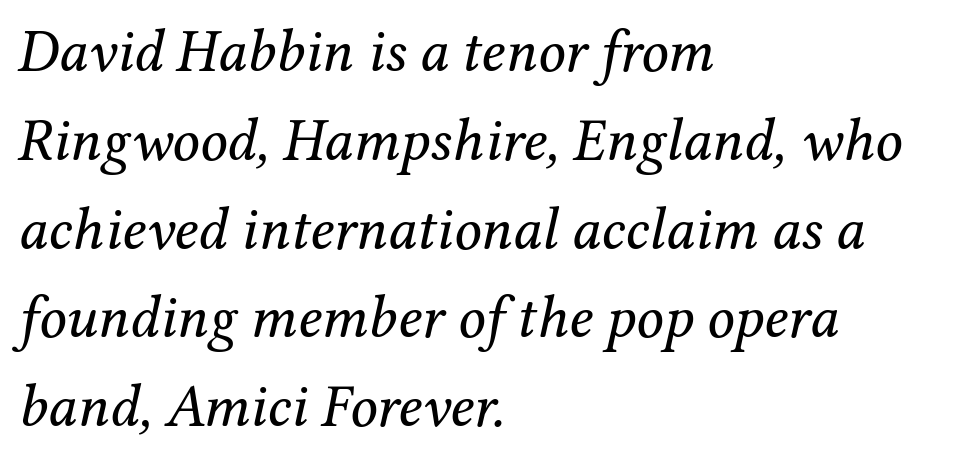
{"serif": "yes", "italic": "yes", "lean": "right", "slant_degrees": 12, "bold": "no", "weight": "regular", "width": "normal", "stroke_contrast": "medium", "x_height": "medium", "monospaced": "no", "underline": "no", "align": "left", "line_spacing": "normal", "line_spacing_ratio": 1.48, "letter_spacing": "normal", "letter_spacing_em": 0.0, "glyph_px": 60}
